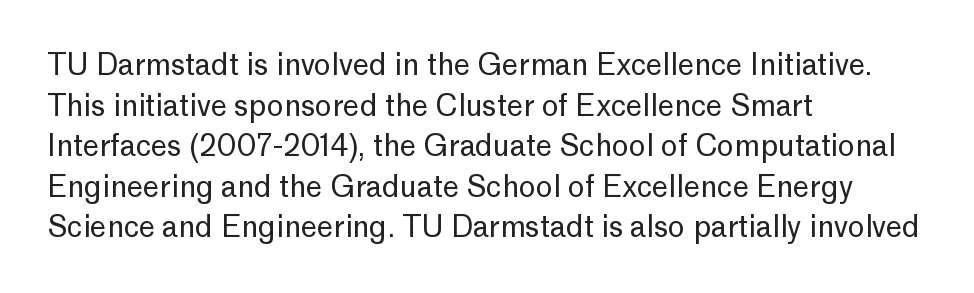
The image shows 29 px regular-weight sans-serif type, upright; set left-aligned, normal line spacing (1.4x), normal letter spacing, not underlined; low stroke contrast and a medium x-height.
